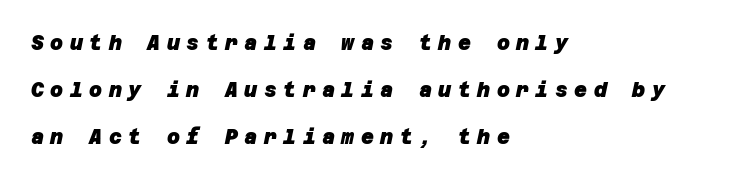
The image shows 20 px bold type; set left-aligned, loose line spacing (2.35x), unusually wide letter spacing (+0.32 em), not underlined.
